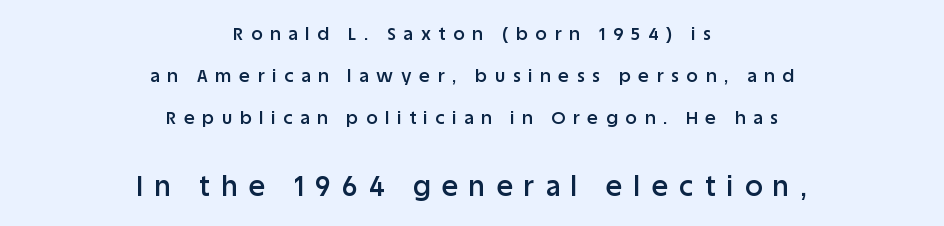
The composition opens small and finishes big. Is the letter spacing exaggerated? Yes — the characters are pushed far apart. The leading is generous, giving the passage an open texture. The baseline area is clear. The paragraph shown floats in the horizontal middle.
